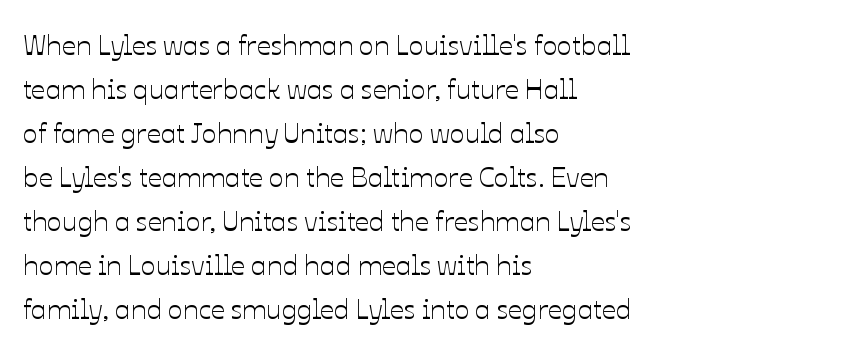
The image shows 28 px text type, upright; set left-aligned, normal line spacing (1.57x), normal letter spacing, not underlined; low stroke contrast and a medium x-height.
